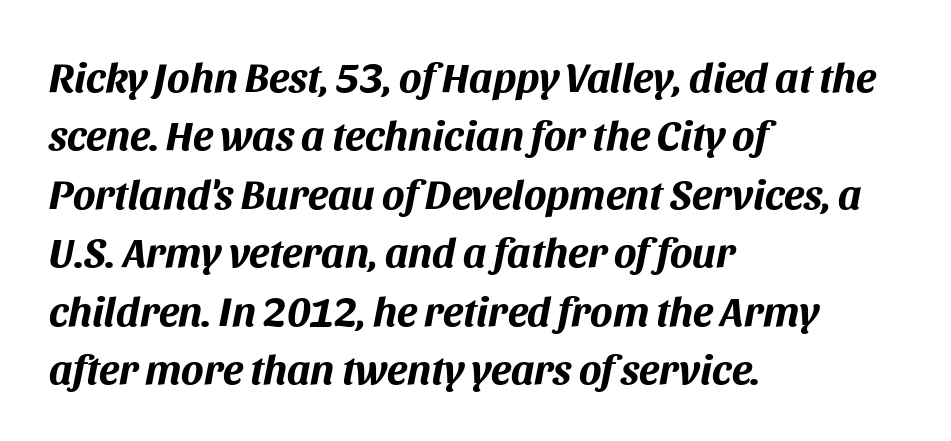
The characters look thick and weighty, a clear bold. Quick note: underline off. A typesetter would call this proportional, since set widths differ per character. It's the slanting kind of type.
